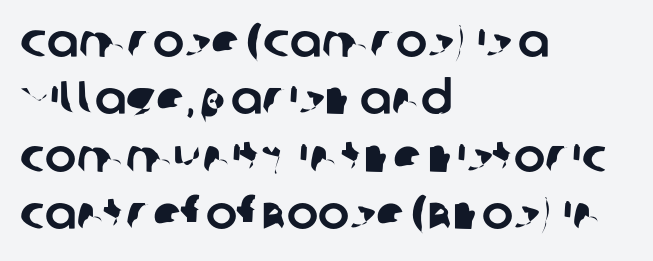
This rendering leaves character spacing at its baseline value. No word sits above an underline. Each letter keeps its own natural width here, so spacing adapts to shape. Horizontally, the lines are justified to the leading edge only. The typeface chosen for these lines omits serifs.
